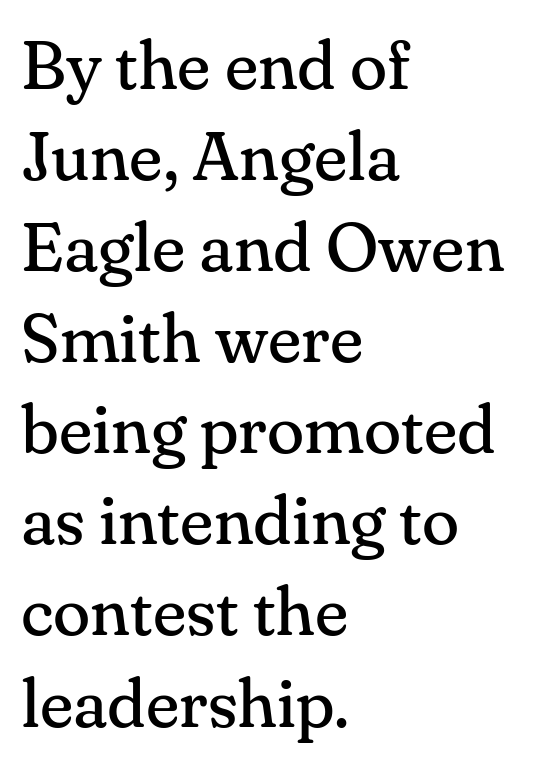
Has an underline been added? It has not. Note the varied advance widths — an 'i' is clearly narrower than an 'm'. Short note: letters normally spaced. The lettering holds an erect, upright posture throughout. In terms of leading, this rendering sits right in the middle.
